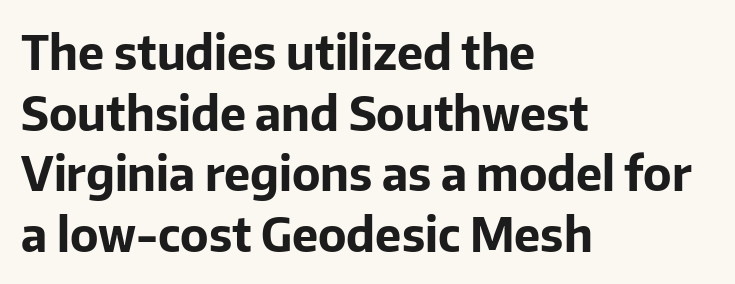
The image shows 47 px bold sans-serif type, upright; set left-aligned, normal line spacing (1.29x), normal letter spacing, not underlined; low stroke contrast and a medium x-height.
